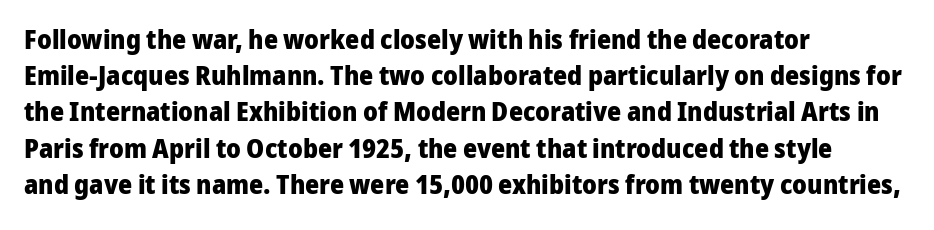
{"italic": "no", "bold": "yes", "underline": "no", "align": "left", "line_spacing": "normal", "line_spacing_ratio": 1.34, "letter_spacing": "normal", "letter_spacing_em": 0.0, "glyph_px": 27}
